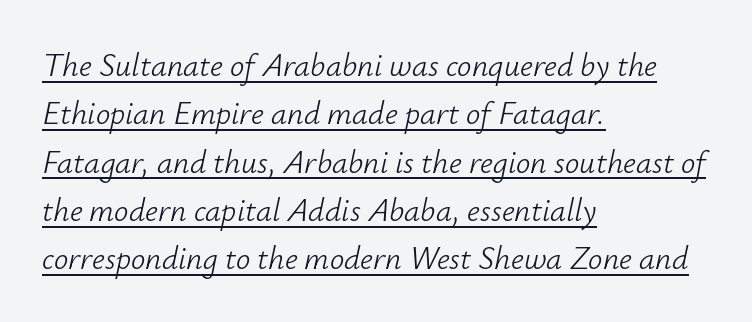
The image shows 32 px light type, italic (leaning right); set left-aligned, normal line spacing (1.51x), normal letter spacing, underlined; low stroke contrast and a small x-height.
